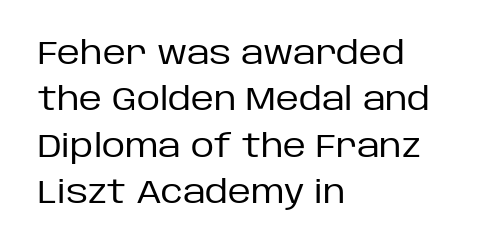
The image shows 32 px regular-weight sans-serif type, upright; set left-aligned, normal line spacing (1.45x), normal letter spacing, not underlined; low stroke contrast and a large x-height.
